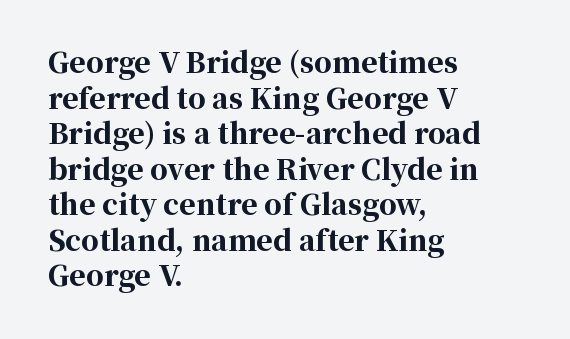
{"serif": "yes", "italic": "no", "bold": "yes", "weight": "bold", "width": "normal", "stroke_contrast": "high", "x_height": "medium", "monospaced": "no", "underline": "no", "align": "left", "line_spacing": "normal", "line_spacing_ratio": 1.27, "letter_spacing": "normal", "letter_spacing_em": 0.0, "glyph_px": 28}
